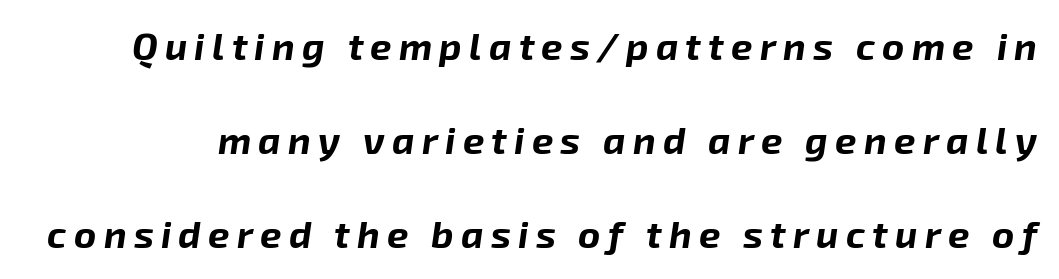
{"italic": "yes", "lean": "right", "slant_degrees": 8, "bold": "yes", "weight": "bold", "width": "normal", "stroke_contrast": "low", "x_height": "medium", "monospaced": "no", "underline": "no", "line_spacing": "loose", "line_spacing_ratio": 2.48, "glyph_px": 38}
